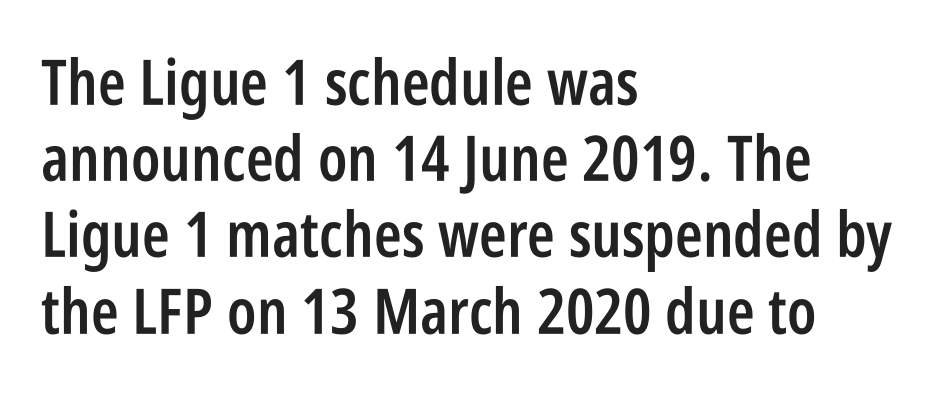
The image shows 63 px semibold, condensed sans-serif type, upright; set left-aligned, line spacing 1.21x, normal letter spacing, not underlined; low stroke contrast and a large x-height.
